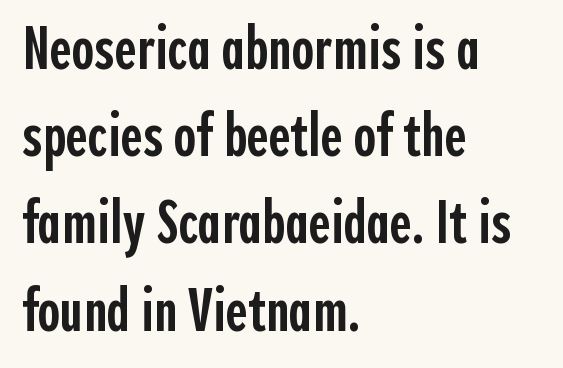
Q: Is the text bold? A: Semi-bold.
Q: Is the text italic (slanted)? A: No, it is upright.
Q: Is the typeface a serif or a sans-serif typeface? A: Sans-serif.
Q: Is the text underlined? A: No.
Q: How is the paragraph aligned? A: Left-aligned.
Q: Is the spacing between letters normal or unusually wide? A: Normal.
Q: Is the spacing between lines tight, normal or loose? A: Normal.
Q: Width (condensed, normal, or wide)? A: Condensed.
Q: x-height? A: Medium.
Q: Monospaced? A: No.
